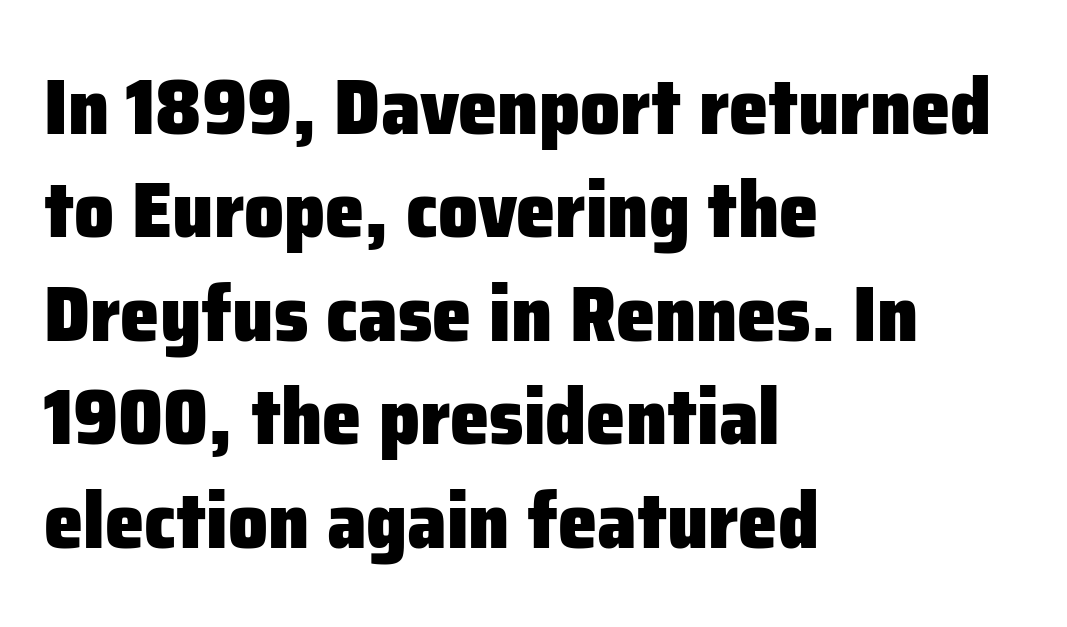
Q: Is the text bold? A: Yes.
Q: Is the text italic (slanted)? A: No, it is upright.
Q: Is the typeface a serif or a sans-serif typeface? A: Sans-serif.
Q: Is the text underlined? A: No.
Q: How is the paragraph aligned? A: Left-aligned.
Q: Is the spacing between letters normal or unusually wide? A: Normal.
Q: Is the spacing between lines tight, normal or loose? A: Normal.
Q: Width (condensed, normal, or wide)? A: Normal.
Q: Stroke contrast? A: Low.
Q: x-height? A: Medium.
Q: Monospaced? A: No.
